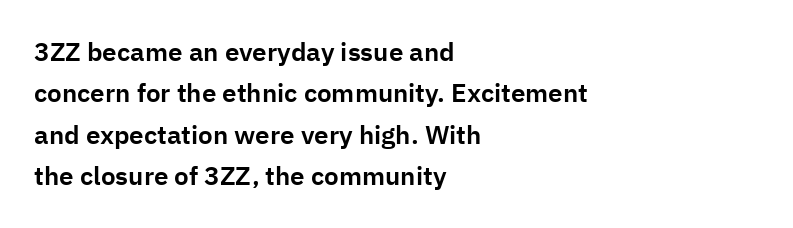
Q: Is the text italic (slanted)? A: No, it is upright.
Q: Is the text underlined? A: No.
Q: How is the paragraph aligned? A: Left-aligned.
Q: Is the spacing between letters normal or unusually wide? A: Normal.
Q: Is the spacing between lines tight, normal or loose? A: Normal.
